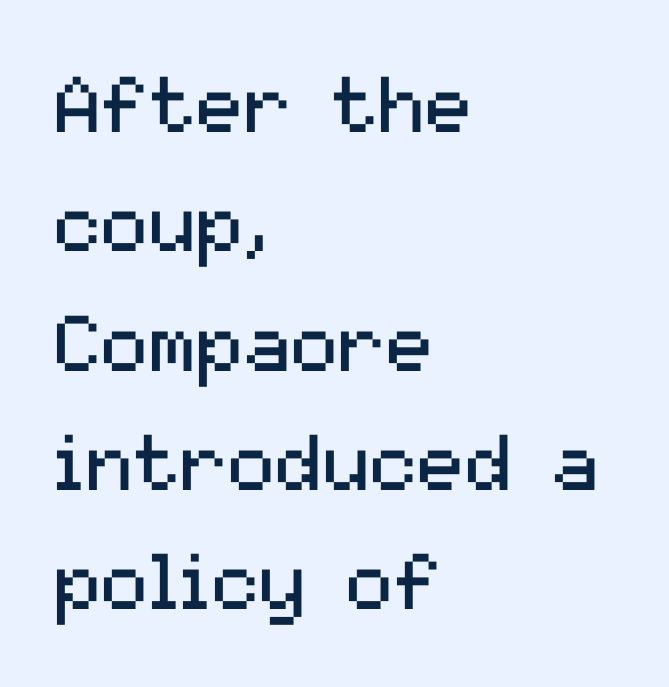
The strip under each line holds only bare page. Does extra space separate the letters? No, they use regular spacing. These lines sit exactly where default settings would place them. Bold? No — there's no thickening of the strokes. This is the regular roman posture of the typeface.
